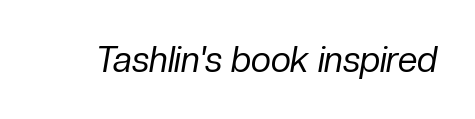
Is the type heavy? It reads as light-to-regular instead. This is oblique type, the kind used for emphasis or titles. Characters follow at the spacing the type designer built in. Is this a fixed-width face? No — the glyphs have proportional, varying widths. The baseline area is clear.
